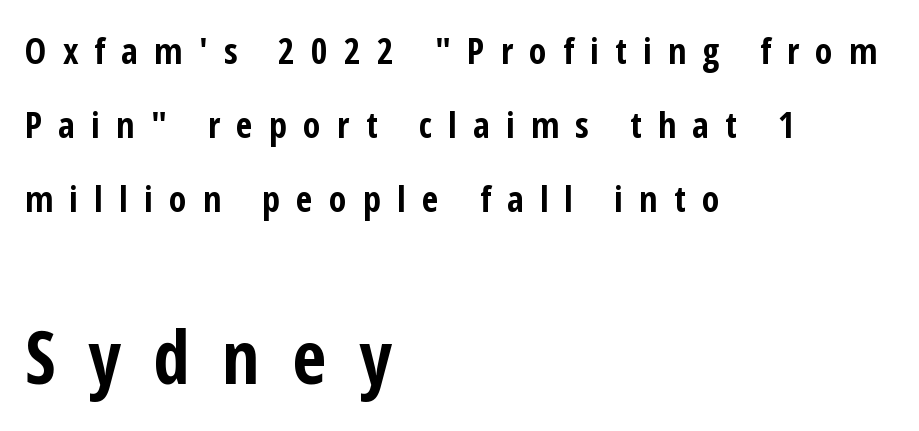
Display-style spreading of the glyphs; the letterfit is very open. Top chunk: small. Bottom chunk: large. Quick note: not italic, upright. The line-height multiplier appears high, well above default. The string is rendered with underlining switched off. The face used here is proportionally spaced, like ordinary book or web type.
